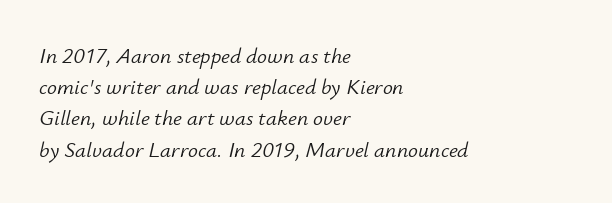
The image shows 22 px text type, italic (leaning right); set left-aligned, normal line spacing (1.42x), normal letter spacing, not underlined.
